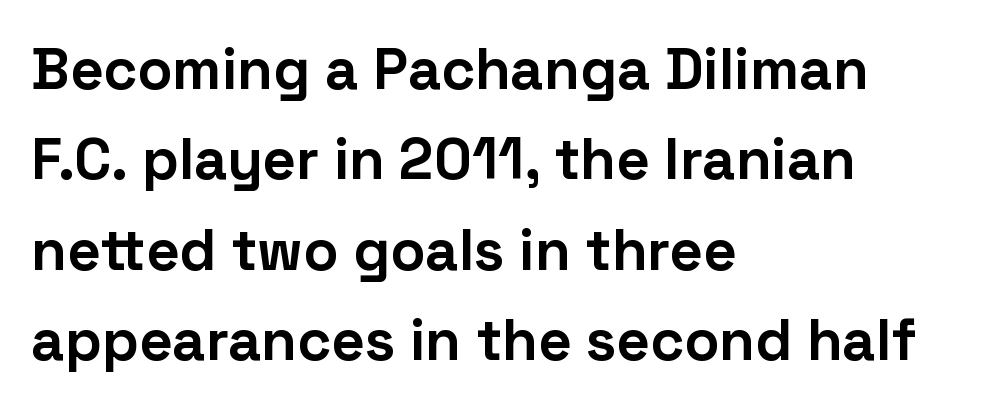
Q: Is the text bold? A: Yes.
Q: Is the text italic (slanted)? A: No, it is upright.
Q: Is the typeface a serif or a sans-serif typeface? A: Sans-serif.
Q: Is the text underlined? A: No.
Q: How is the paragraph aligned? A: Left-aligned.
Q: Is the spacing between letters normal or unusually wide? A: Normal.
Q: Is the spacing between lines tight, normal or loose? A: Normal.
Q: Width (condensed, normal, or wide)? A: Normal.
Q: Stroke contrast? A: Low.
Q: x-height? A: Medium.
Q: Monospaced? A: No.
